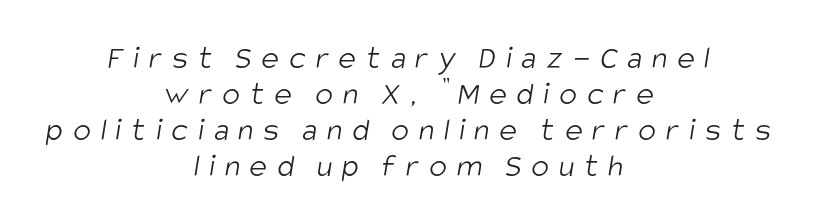
The image shows 33 px light, condensed sans-serif type; set centered, tight line spacing (1.09x), unusually wide letter spacing (+0.3 em), not underlined; low stroke contrast and a large x-height.
